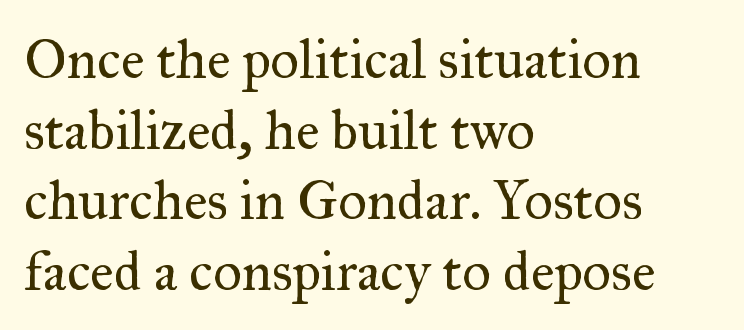
Q: Is the text bold? A: No.
Q: Is the text italic (slanted)? A: No, it is upright.
Q: Is the typeface a serif or a sans-serif typeface? A: Serif.
Q: Is the text underlined? A: No.
Q: How is the paragraph aligned? A: Left-aligned.
Q: Is the spacing between letters normal or unusually wide? A: Normal.
Q: Is the spacing between lines tight, normal or loose? A: Normal.
Q: Width (condensed, normal, or wide)? A: Normal.
Q: Stroke contrast? A: Medium.
Q: x-height? A: Small.
Q: Monospaced? A: No.
